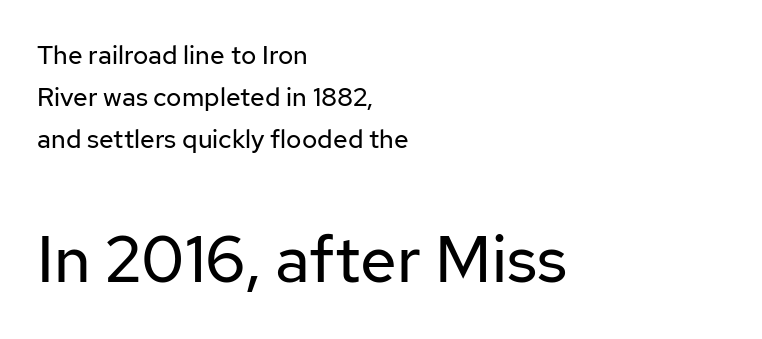
The image shows 65 px regular-weight sans-serif type, upright; set left-aligned, normal line spacing (1.61x), normal letter spacing, not underlined; the second (bottom) block is 2.5x larger; low stroke contrast and a medium x-height.
